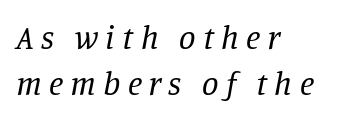
The image shows 33 px regular-weight serif type, italic (leaning right); set left-aligned, normal line spacing (1.4x), unusually wide letter spacing (+0.22 em), not underlined; low stroke contrast and a large x-height.
